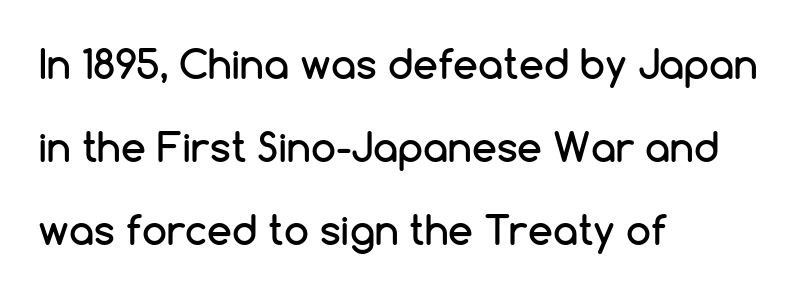
Caption: multi-line text, flush left, ragged right. The passage shown is typed in a proportional face where columns would drift. Quick note: not italic, upright. The text was rendered using a sans face with plain stroke endings.
